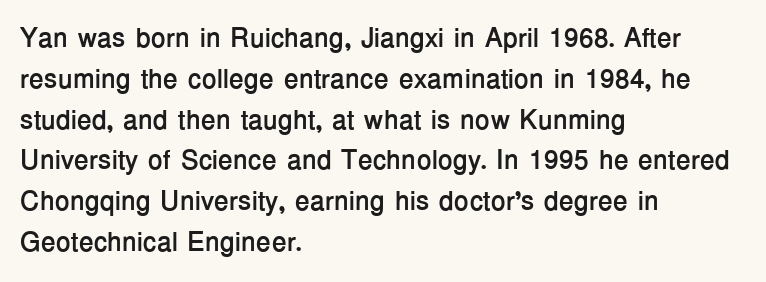
Q: Is the text bold? A: Yes.
Q: Is the text italic (slanted)? A: No, it is upright.
Q: Is the text underlined? A: No.
Q: How is the paragraph aligned? A: Left-aligned.
Q: Is the spacing between letters normal or unusually wide? A: Normal.
Q: Is the spacing between lines tight, normal or loose? A: Normal.
